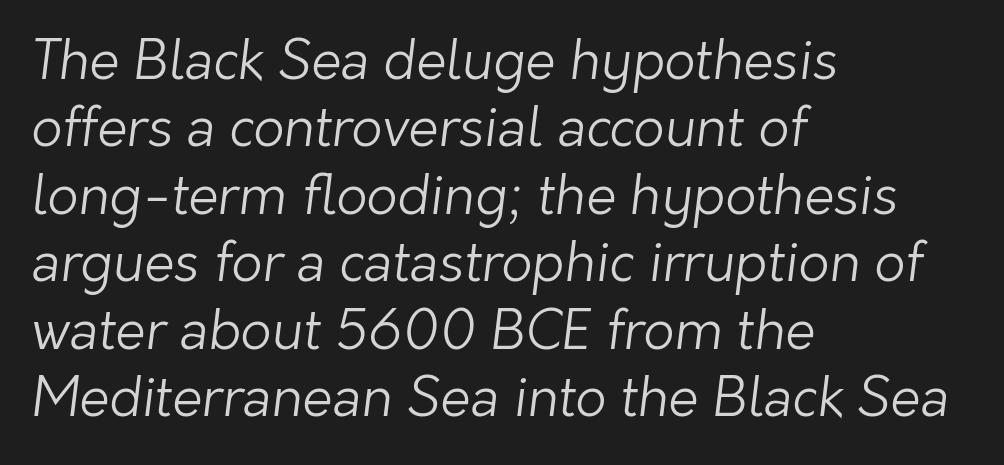
Q: Is the text bold? A: No.
Q: Is the typeface a serif or a sans-serif typeface? A: Sans-serif.
Q: Is the text underlined? A: No.
Q: How is the paragraph aligned? A: Left-aligned.
Q: Is the spacing between letters normal or unusually wide? A: Normal.
Q: Is the spacing between lines tight, normal or loose? A: Normal.
Q: Width (condensed, normal, or wide)? A: Normal.
Q: Stroke contrast? A: Low.
Q: x-height? A: Medium.
Q: Monospaced? A: No.
